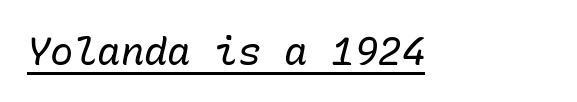
The image shows 39 px regular-weight type, italic (leaning right), monospaced; set normal letter spacing, underlined; low stroke contrast and a medium x-height.
